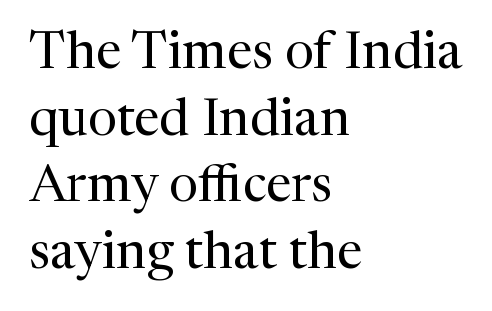
Q: Is the text bold? A: No.
Q: Is the text italic (slanted)? A: No, it is upright.
Q: Is the typeface a serif or a sans-serif typeface? A: Serif.
Q: Is the text underlined? A: No.
Q: How is the paragraph aligned? A: Left-aligned.
Q: Is the spacing between letters normal or unusually wide? A: Normal.
Q: Is the spacing between lines tight, normal or loose? A: Normal.
Q: Width (condensed, normal, or wide)? A: Normal.
Q: Stroke contrast? A: Medium.
Q: x-height? A: Medium.
Q: Monospaced? A: No.
